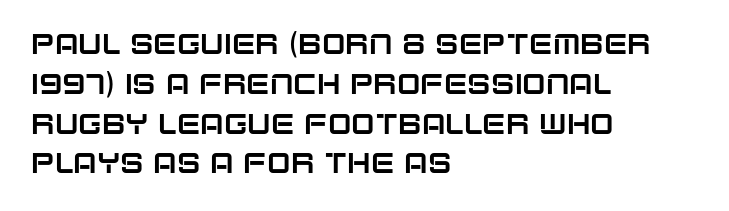
{"serif": "no", "italic": "no", "width": "normal", "stroke_contrast": "low", "x_height": "large", "monospaced": "no", "underline": "no", "align": "left", "line_spacing": "normal", "line_spacing_ratio": 1.42, "letter_spacing": "normal", "letter_spacing_em": 0.0, "glyph_px": 28}
